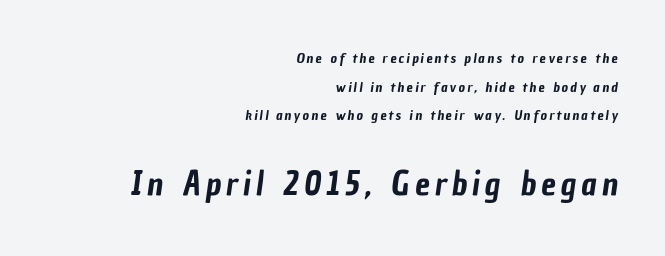
Q: Is the typeface a serif or a sans-serif typeface? A: Sans-serif.
Q: Is the text underlined? A: No.
Q: How is the paragraph aligned? A: Right-aligned.
Q: Is the spacing between lines tight, normal or loose? A: Loose.
Q: Which block of text is set in a larger size, the first (top) or the second (bottom)? A: The second (bottom) one.
Q: Width (condensed, normal, or wide)? A: Condensed.
Q: Stroke contrast? A: Low.
Q: x-height? A: Medium.
Q: Monospaced? A: No.
